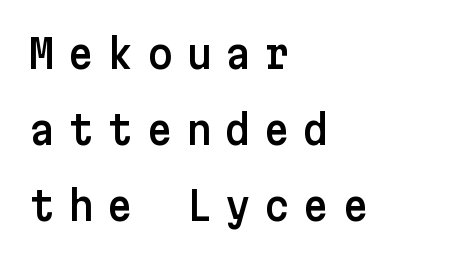
Q: Is the text italic (slanted)? A: No, it is upright.
Q: Is the typeface a serif or a sans-serif typeface? A: Sans-serif.
Q: Is the text underlined? A: No.
Q: How is the paragraph aligned? A: Left-aligned.
Q: Is the spacing between letters normal or unusually wide? A: Unusually wide.
Q: Is the spacing between lines tight, normal or loose? A: Loose.
Q: Width (condensed, normal, or wide)? A: Normal.
Q: Stroke contrast? A: Low.
Q: x-height? A: Medium.
